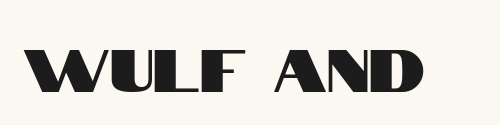
Q: Is the text italic (slanted)? A: No, it is upright.
Q: Is the typeface a serif or a sans-serif typeface? A: Sans-serif.
Q: Is the text underlined? A: No.
Q: Is the spacing between letters normal or unusually wide? A: Normal.
Q: Width (condensed, normal, or wide)? A: Condensed.
Q: Stroke contrast? A: High.
Q: x-height? A: Large.
Q: Monospaced? A: No.
